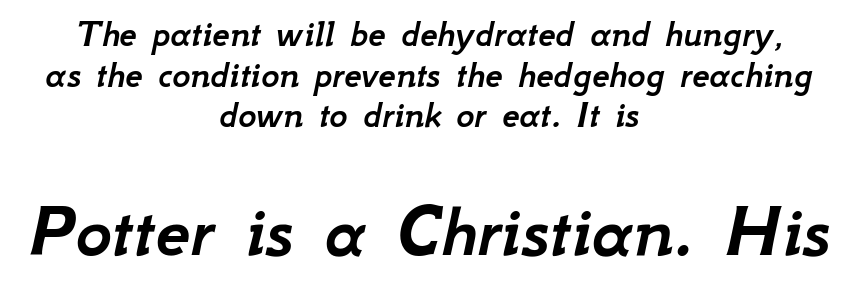
Neither beginnings nor endings align; midpoints do. The lines are packed closely together with very little leading. Yep, that's italic — everything's leaning. Two sizes are in play, and the larger belongs to the second block.
